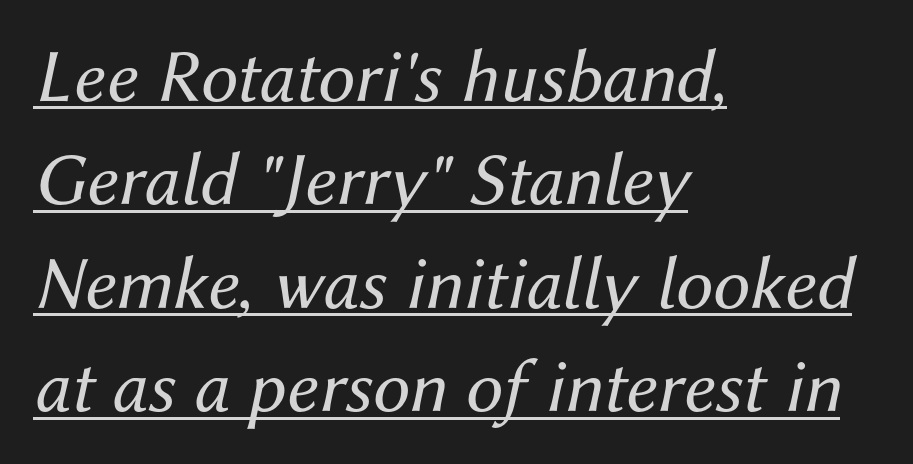
{"italic": "yes", "lean": "right", "slant_degrees": 12, "bold": "no", "weight": "regular", "width": "normal", "stroke_contrast": "medium", "x_height": "medium", "monospaced": "no", "underline": "yes", "align": "left", "line_spacing": "normal", "line_spacing_ratio": 1.38, "letter_spacing": "normal", "letter_spacing_em": 0.0, "glyph_px": 75}
